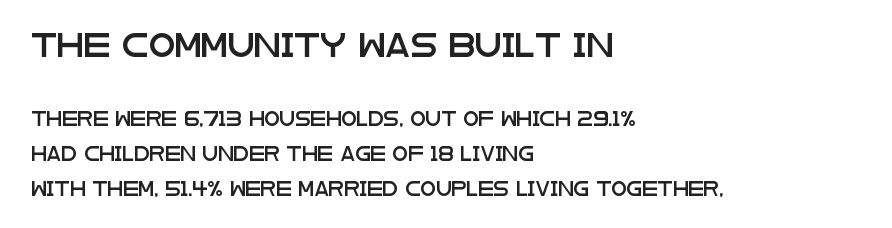
The image shows 24 px text type, upright; set left-aligned, loose line spacing (2.49x), normal letter spacing, not underlined; the first (top) block is 1.71x larger.
